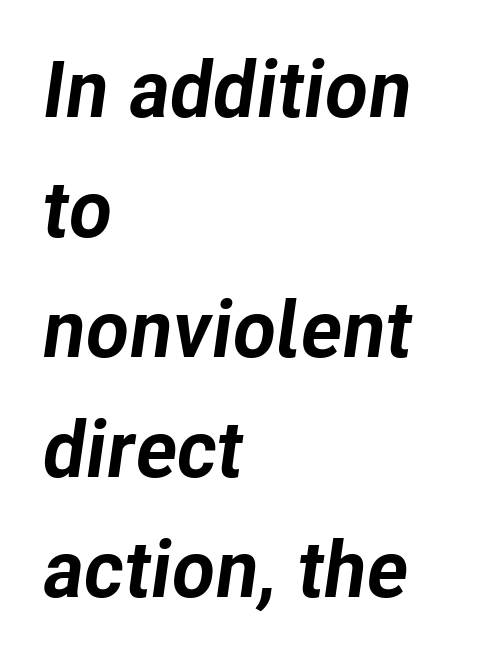
{"italic": "yes", "lean": "right", "slant_degrees": 8, "bold": "yes", "weight": "bold", "width": "normal", "stroke_contrast": "low", "x_height": "medium", "monospaced": "no", "underline": "no", "align": "left", "line_spacing": "normal", "line_spacing_ratio": 1.52, "letter_spacing": "normal", "letter_spacing_em": 0.0, "glyph_px": 79}
